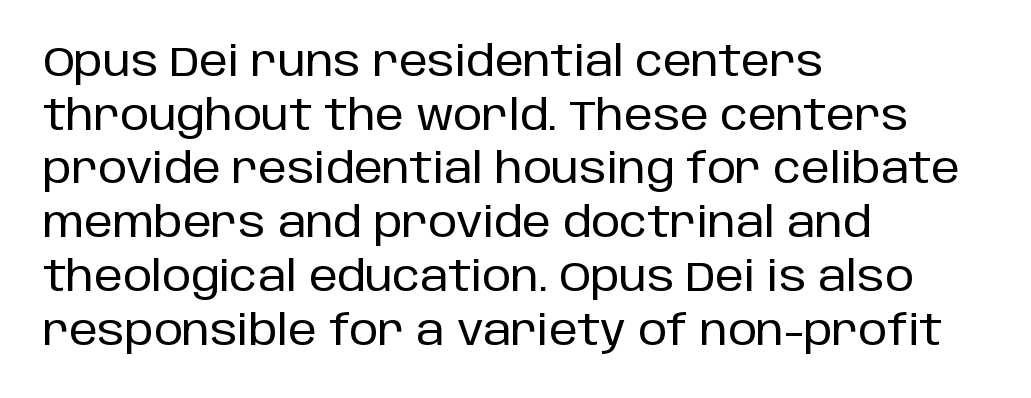
Notice how the stems are strictly vertical — no italics here. These lines sit exactly where default settings would place them. Inter-character spacing is left at the font's built-in metrics. A student would call this left alignment; a typographer would say flush left, rag right.
